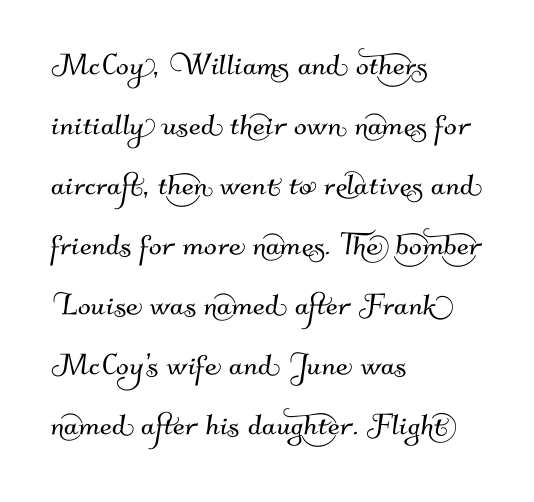
The letters advance in unequal steps, a hallmark of proportional type. Underlining? Definitely not there. Observe the ordinary spacing: letters are neighbours, not strangers. Unlike a traditional serif, this face leaves its strokes unadorned. The setting favours the left margin, as ordinary paragraphs usually do.
